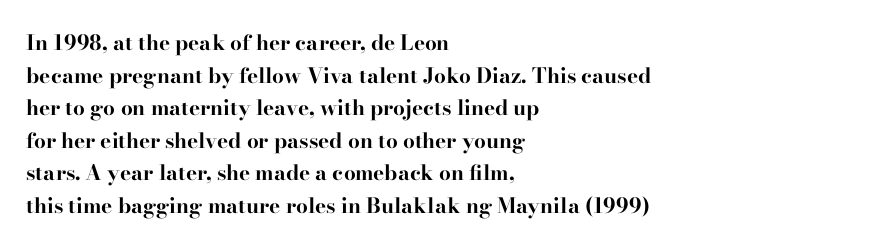
The rendering anchors every line to the left-hand side. In terms of posture, this sample is upright. This sample uses plain, unmodified letter spacing. The gap between lines stays unmarked.
